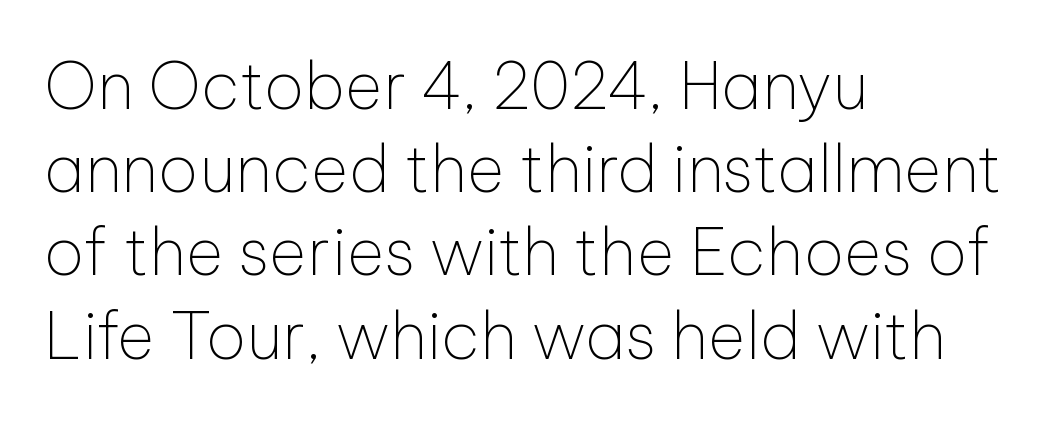
{"serif": "no", "italic": "no", "bold": "no", "weight": "thin", "width": "normal", "stroke_contrast": "low", "x_height": "medium", "monospaced": "no", "underline": "no", "align": "left", "line_spacing": "normal", "line_spacing_ratio": 1.28, "letter_spacing": "normal", "letter_spacing_em": 0.0, "glyph_px": 65}
